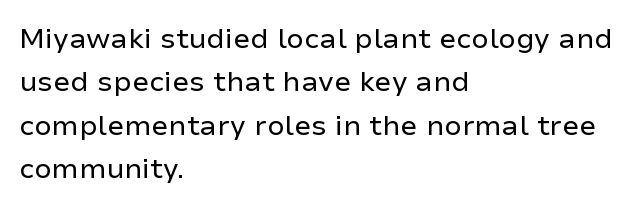
The image shows 28 px regular-weight sans-serif type, upright; set left-aligned, normal line spacing (1.55x), normal letter spacing, not underlined; low stroke contrast and a medium x-height.
